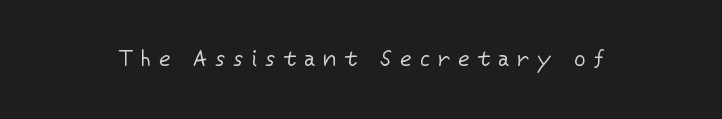
{"italic": "no", "bold": "no", "underline": "no", "letter_spacing": "wide", "letter_spacing_em": 0.37, "glyph_px": 22}
